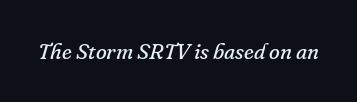
The characters are drawn with everyday or finer stroke widths. You could call the tracking neutral — neither tight nor loose. Descender tails drop into unmarked territory. The axis of the letterforms is tilted away from vertical.
